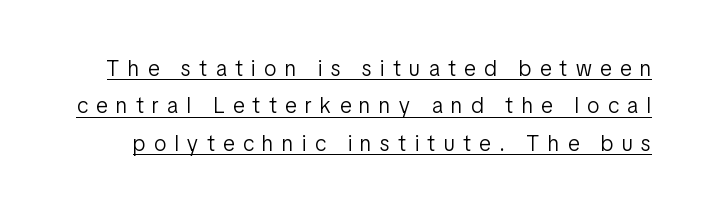
The image shows 22 px text type, upright; set normal line spacing (1.7x), unusually wide letter spacing (+0.39 em), underlined.
